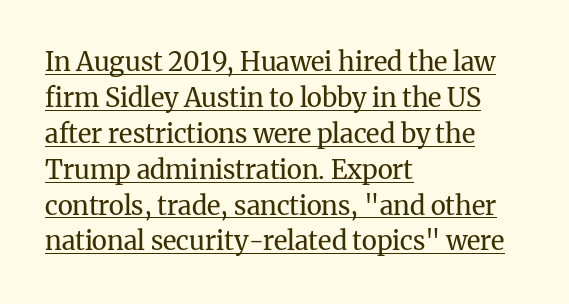
{"italic": "no", "bold": "no", "underline": "yes", "align": "left", "line_spacing": "normal", "line_spacing_ratio": 1.38, "letter_spacing": "normal", "letter_spacing_em": 0.0, "glyph_px": 26}
